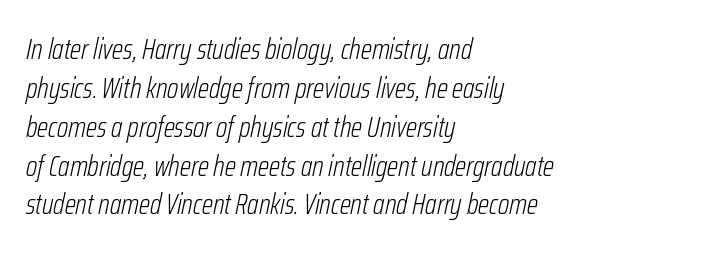
The image shows 29 px light, condensed type, italic (leaning right); set left-aligned, normal line spacing (1.34x), normal letter spacing, not underlined; low stroke contrast and a medium x-height.
